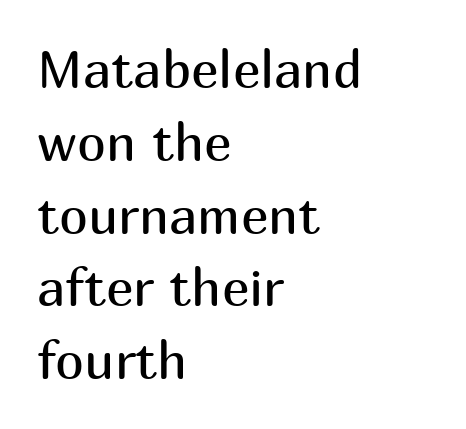
{"serif": "no", "italic": "no", "bold": "no", "weight": "regular", "width": "normal", "stroke_contrast": "medium", "x_height": "medium", "monospaced": "no", "underline": "no", "align": "left", "line_spacing": "normal", "line_spacing_ratio": 1.4, "letter_spacing": "normal", "letter_spacing_em": 0.0, "glyph_px": 52}
